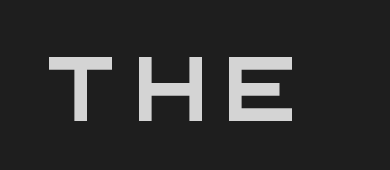
Q: Is the typeface a serif or a sans-serif typeface? A: Sans-serif.
Q: Is the text underlined? A: No.
Q: Is the spacing between letters normal or unusually wide? A: Unusually wide.
Q: Width (condensed, normal, or wide)? A: Wide.
Q: Stroke contrast? A: Medium.
Q: x-height? A: Large.
Q: Monospaced? A: Yes.
